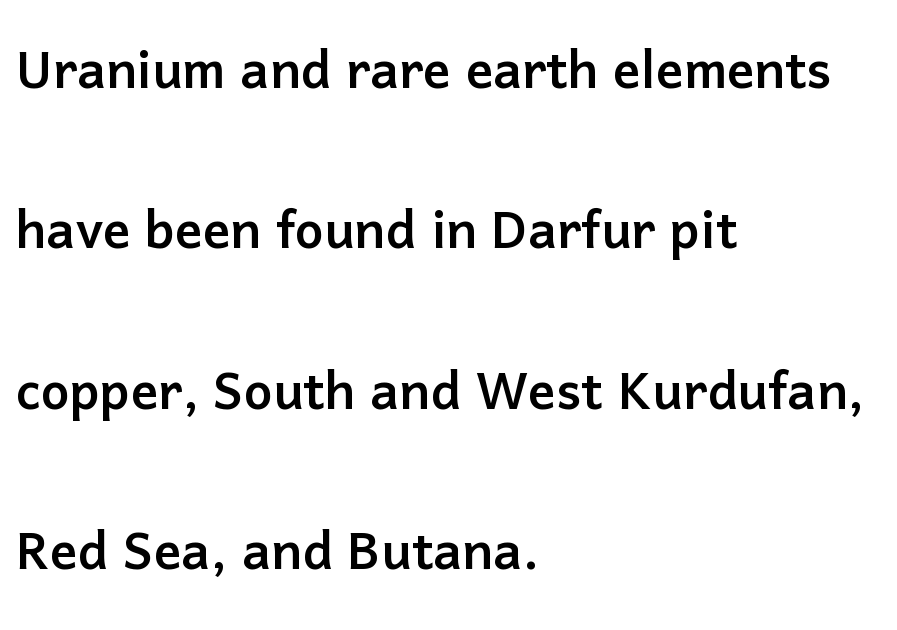
The image shows 68 px sans-serif type, upright; set left-aligned, loose line spacing (2.36x), normal letter spacing, not underlined; low stroke contrast and a medium x-height.
